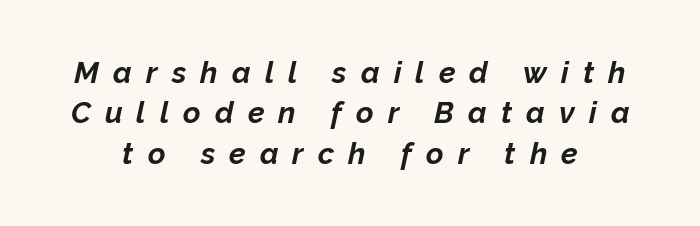
The image shows 30 px bold type, italic (leaning right); set normal line spacing (1.35x), unusually wide letter spacing (+0.47 em), not underlined; low stroke contrast and a medium x-height.
